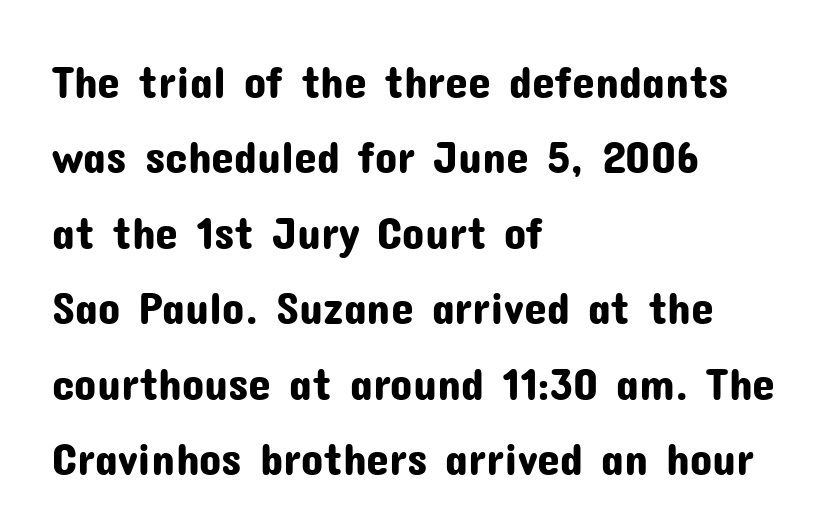
You could not count columns in this text — the font is proportionally spaced. Casual observation: everything's shoved over to the left. Horizontal bands of white between lines are of average thickness. Type without underlining.
